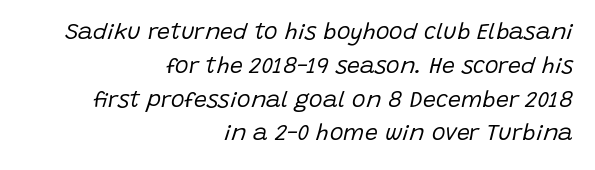
{"italic": "yes", "lean": "right", "slant_degrees": 15, "bold": "no", "underline": "no", "align": "right", "line_spacing": "normal", "line_spacing_ratio": 1.47, "letter_spacing": "normal", "letter_spacing_em": 0.0, "glyph_px": 23}
